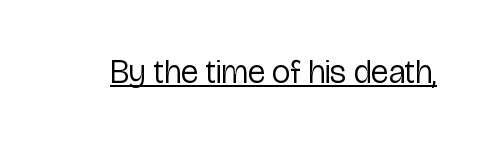
Nope, no serifs anywhere on these letters. There is no visible air inserted between adjacent glyphs. Emphasis is given by a line drawn under the lettering. A typesetter would call this proportional, since set widths differ per character.
